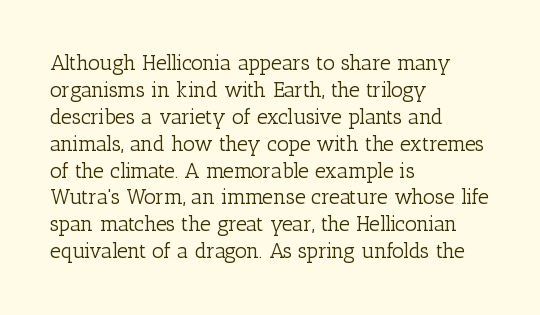
The image shows 21 px text type, upright; set left-aligned, normal line spacing (1.28x), normal letter spacing, not underlined.
